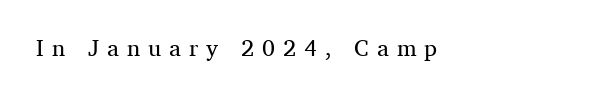
Teacher's note: observe the even left margin — that is flush-left alignment. Every character sits straight up, as roman type does. This sample uses expanded letter spacing, leaving extra air between glyphs. Bold? No — there's no thickening of the strokes.
